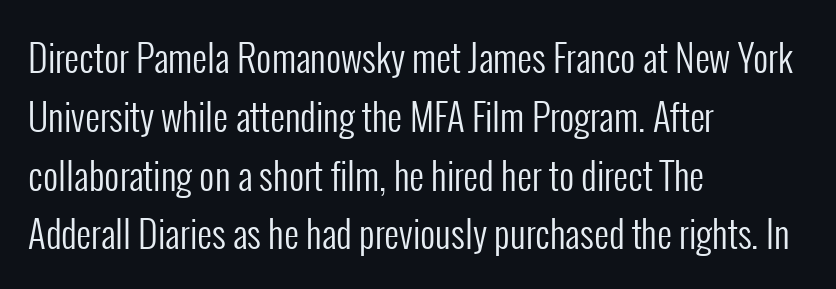
I'd call this a sans setting — the letters go barefoot. The letters sit at their default tracking, neither squeezed nor spread. When letters stand straight like this, we call the style roman or upright. These lines are rendered in a variable-pitch font. Stroke mass is kept to a normal reading level or below.
